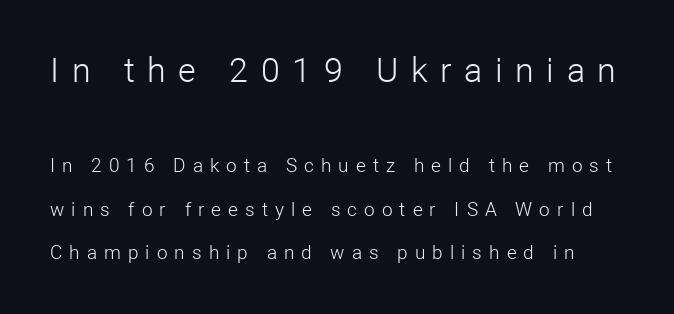
The image shows 34 px light sans-serif type, upright; set loose line spacing (2.27x), unusually wide letter spacing (+0.37 em), not underlined; the first (top) block is 1.79x larger; low stroke contrast and a medium x-height.
